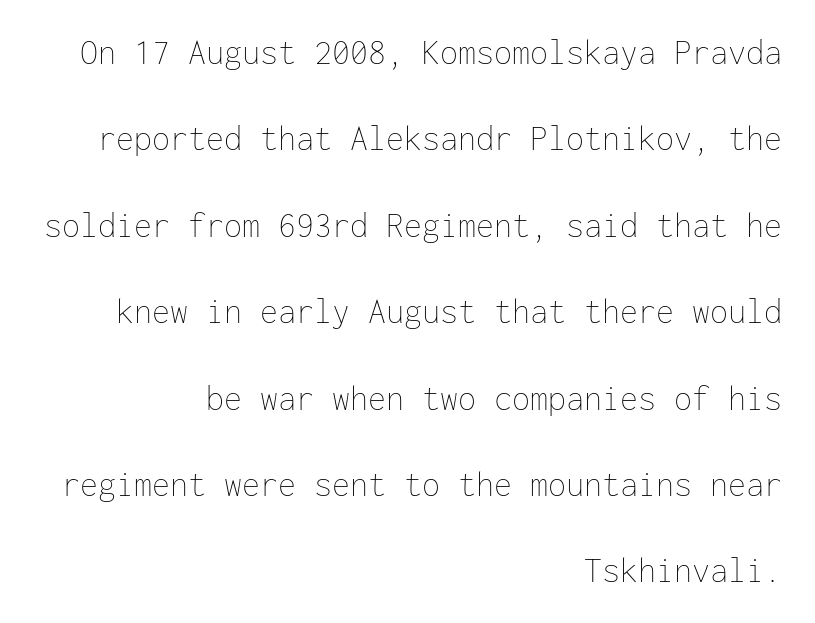
Type without underlining. This is roman type, the default non-slanted kind. The passage shown is typed in a monospace face where columns stay perfectly aligned. Typeset ragged left — the right edge is the straight one. In terms of leading, this rendering errs on the spacious side.
